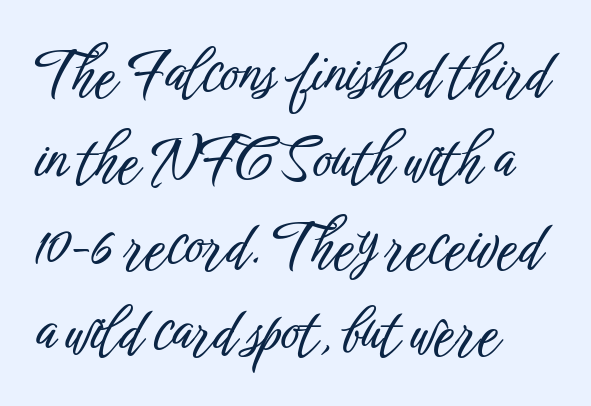
The image shows 58 px condensed sans-serif type; set left-aligned, normal line spacing (1.48x), normal letter spacing, not underlined; low stroke contrast and a medium x-height.
